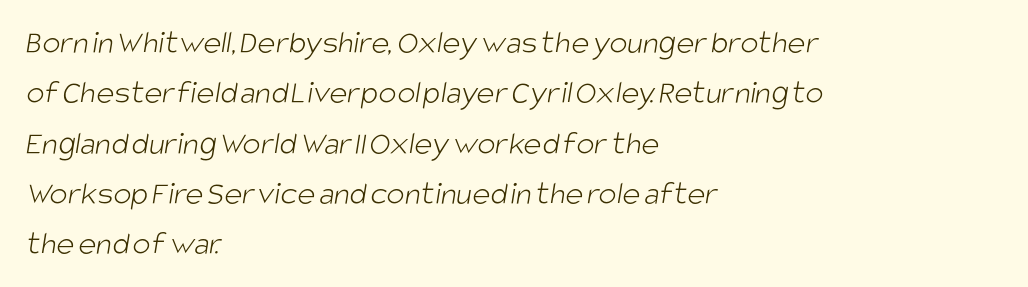
{"serif": "no", "bold": "no", "weight": "light", "width": "condensed", "stroke_contrast": "low", "x_height": "large", "monospaced": "no", "underline": "no", "align": "left", "line_spacing": "normal", "line_spacing_ratio": 1.48, "letter_spacing": "normal", "letter_spacing_em": 0.0, "glyph_px": 34}
